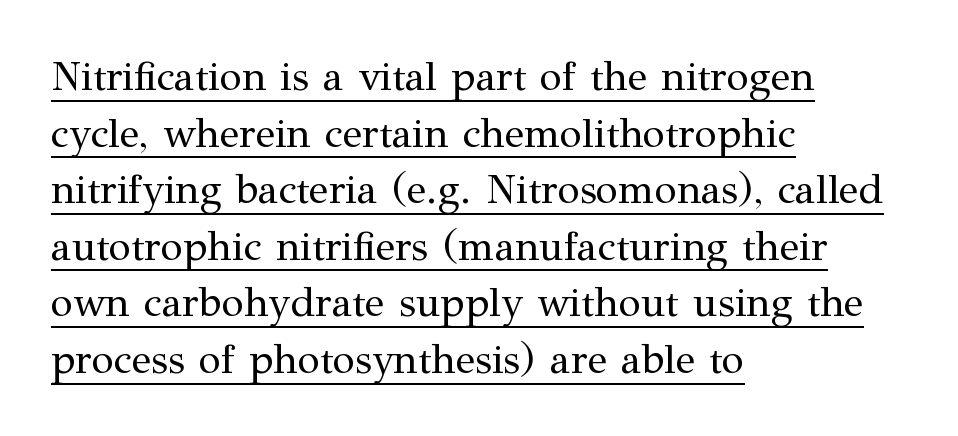
The image shows 41 px regular-weight serif type, upright; set left-aligned, normal line spacing (1.38x), normal letter spacing, underlined; medium stroke contrast and a medium x-height.
